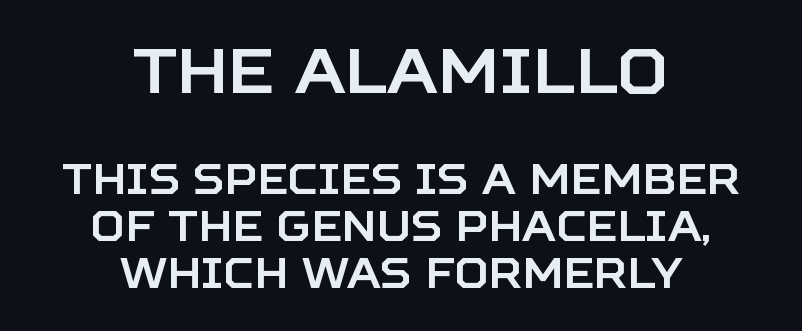
These lines are rendered in a variable-pitch font. The passage shown stacks its lines with hardly any gap. The lettering holds an erect, upright posture throughout. Which chunk is bigger? The first one — the top block dwarfs the bottom.
